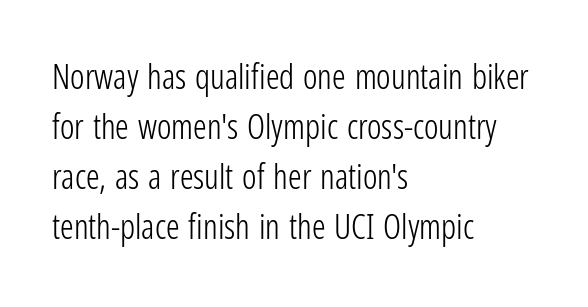
Letters have the restrained weight of plain body copy at most. The line-height multiplier appears to be the usual default. A typesetter would call this proportional, since set widths differ per character. The space beneath each line is pristine and unruled. The compositor pushed each line to the left boundary. Does the lettering tilt? It doesn't — this is upright.
